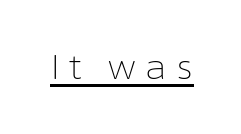
{"serif": "no", "italic": "no", "bold": "no", "weight": "light", "width": "normal", "stroke_contrast": "low", "x_height": "medium", "monospaced": "no", "underline": "yes", "letter_spacing": "wide", "letter_spacing_em": 0.26, "glyph_px": 33}
